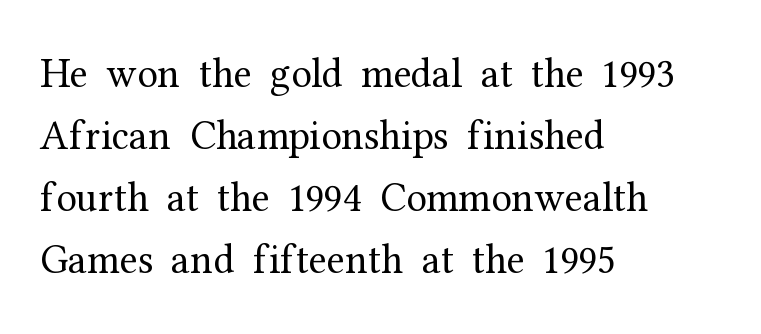
{"serif": "yes", "italic": "no", "bold": "no", "weight": "regular", "width": "normal", "stroke_contrast": "medium", "x_height": "medium", "monospaced": "no", "underline": "no", "align": "left", "line_spacing": "normal", "line_spacing_ratio": 1.51, "letter_spacing": "normal", "letter_spacing_em": 0.0, "glyph_px": 41}
